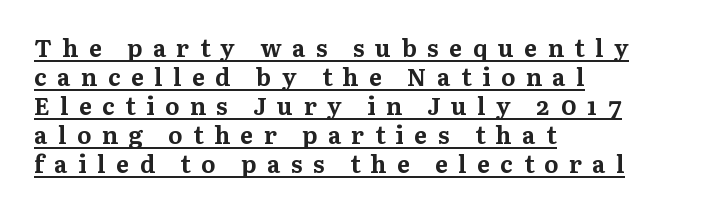
The image shows 24 px bold type, upright; set left-aligned, line spacing 1.21x, unusually wide letter spacing (+0.44 em), underlined.
